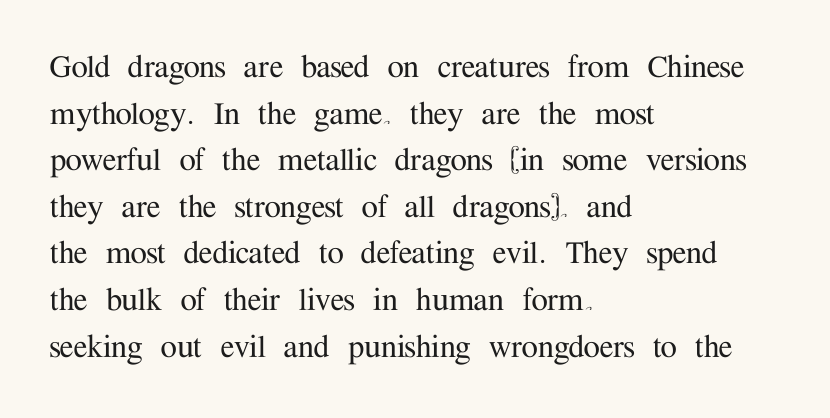
{"serif": "yes", "italic": "no", "width": "normal", "stroke_contrast": "medium", "x_height": "medium", "monospaced": "no", "underline": "no", "align": "left", "line_spacing": "normal", "line_spacing_ratio": 1.26, "letter_spacing": "normal", "letter_spacing_em": 0.0, "glyph_px": 37}
